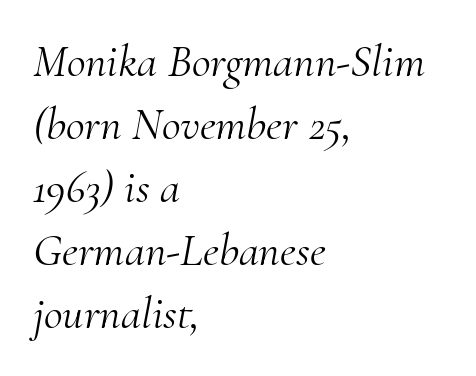
Q: Is the text bold? A: No.
Q: Is the text italic (slanted)? A: Yes, it leans right by about 10 degrees.
Q: Is the typeface a serif or a sans-serif typeface? A: Serif.
Q: Is the text underlined? A: No.
Q: How is the paragraph aligned? A: Left-aligned.
Q: Is the spacing between letters normal or unusually wide? A: Normal.
Q: Is the spacing between lines tight, normal or loose? A: Normal.
Q: Width (condensed, normal, or wide)? A: Normal.
Q: Stroke contrast? A: Medium.
Q: x-height? A: Small.
Q: Monospaced? A: No.
